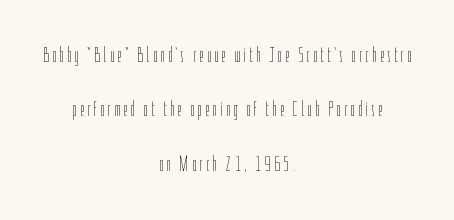
The image shows 22 px text type, upright; set centered, loose line spacing (2.47x), not underlined.
